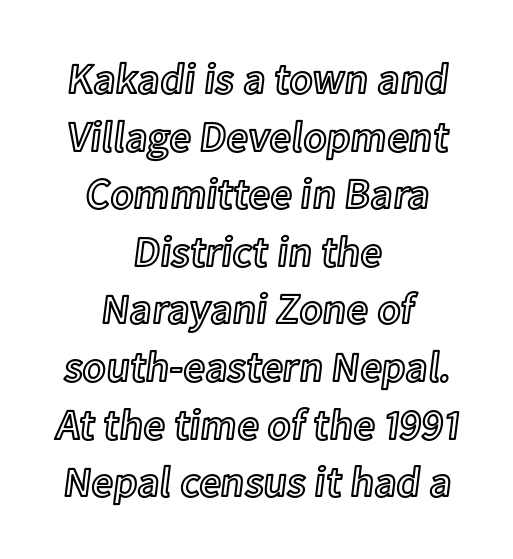
{"width": "normal", "x_height": "medium", "monospaced": "no", "underline": "no", "align": "center", "line_spacing": "normal", "line_spacing_ratio": 1.34, "letter_spacing": "normal", "letter_spacing_em": 0.0, "glyph_px": 43}
